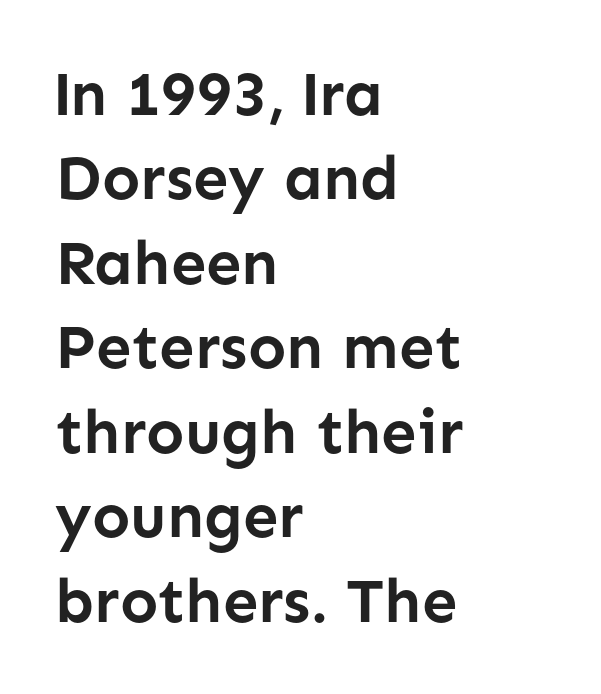
{"serif": "no", "italic": "no", "bold": "yes", "weight": "semibold", "width": "normal", "stroke_contrast": "low", "x_height": "medium", "monospaced": "no", "underline": "no", "align": "left", "line_spacing": "normal", "line_spacing_ratio": 1.34, "letter_spacing": "normal", "letter_spacing_em": 0.0, "glyph_px": 63}
